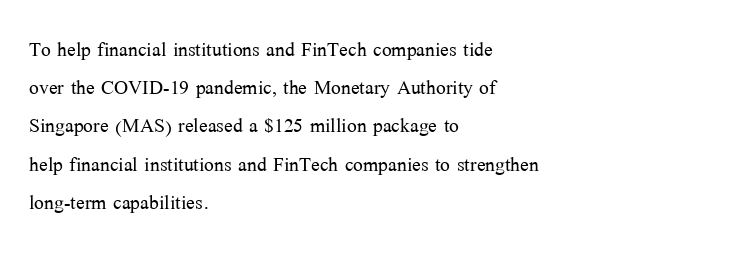
{"italic": "no", "bold": "no", "underline": "no", "align": "left", "line_spacing": "normal", "line_spacing_ratio": 1.47, "letter_spacing": "normal", "letter_spacing_em": 0.0, "glyph_px": 26}
